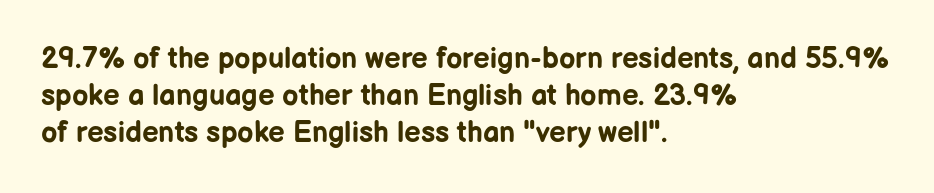
Q: Is the text bold? A: Yes.
Q: Is the text italic (slanted)? A: No, it is upright.
Q: Is the typeface a serif or a sans-serif typeface? A: Sans-serif.
Q: Is the text underlined? A: No.
Q: How is the paragraph aligned? A: Left-aligned.
Q: Is the spacing between letters normal or unusually wide? A: Normal.
Q: Is the spacing between lines tight, normal or loose? A: Normal.
Q: Width (condensed, normal, or wide)? A: Normal.
Q: Stroke contrast? A: Low.
Q: x-height? A: Medium.
Q: Monospaced? A: No.
